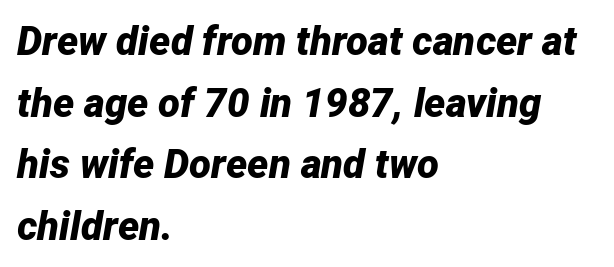
{"italic": "yes", "lean": "right", "slant_degrees": 12, "bold": "yes", "weight": "bold", "width": "normal", "stroke_contrast": "low", "x_height": "medium", "monospaced": "no", "underline": "no", "align": "left", "line_spacing": "normal", "line_spacing_ratio": 1.54, "letter_spacing": "normal", "letter_spacing_em": 0.0, "glyph_px": 40}
